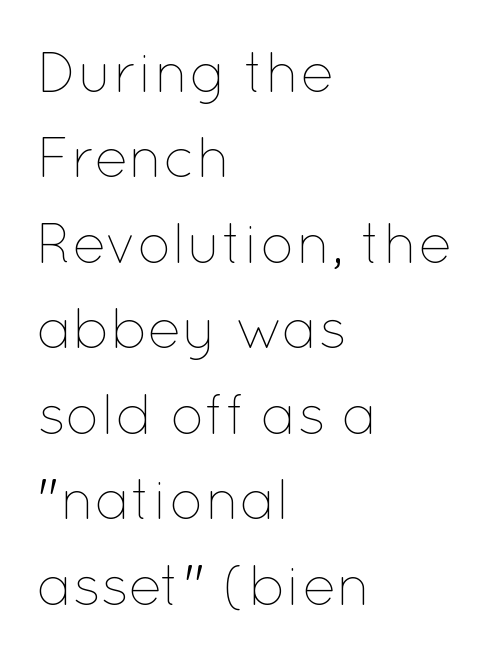
{"italic": "no", "bold": "no", "weight": "thin", "width": "normal", "stroke_contrast": "low", "x_height": "medium", "monospaced": "no", "underline": "no", "align": "left", "line_spacing": "normal", "line_spacing_ratio": 1.5, "letter_spacing": "normal", "letter_spacing_em": 0.0, "glyph_px": 57}
